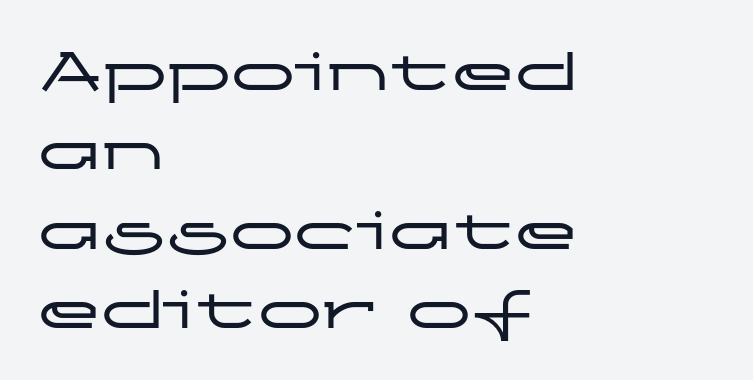
{"serif": "no", "italic": "no", "width": "wide", "stroke_contrast": "low", "x_height": "medium", "monospaced": "no", "underline": "no", "align": "left", "line_spacing_ratio": 1.24, "letter_spacing": "normal", "letter_spacing_em": 0.0, "glyph_px": 64}
